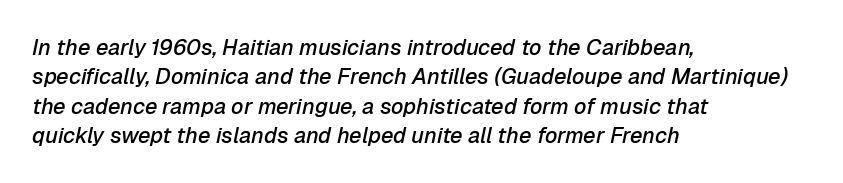
The image shows 22 px text type, italic (leaning right); set left-aligned, normal line spacing (1.34x), normal letter spacing, not underlined.
